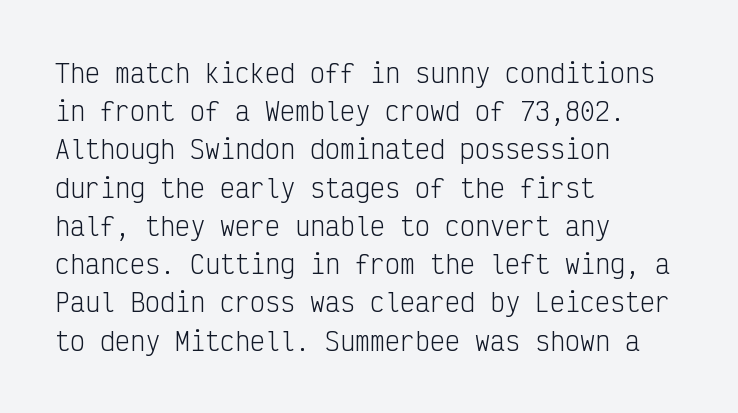
{"italic": "no", "bold": "no", "underline": "no", "align": "left", "line_spacing": "normal", "line_spacing_ratio": 1.53, "letter_spacing": "normal", "letter_spacing_em": 0.0, "glyph_px": 25}
